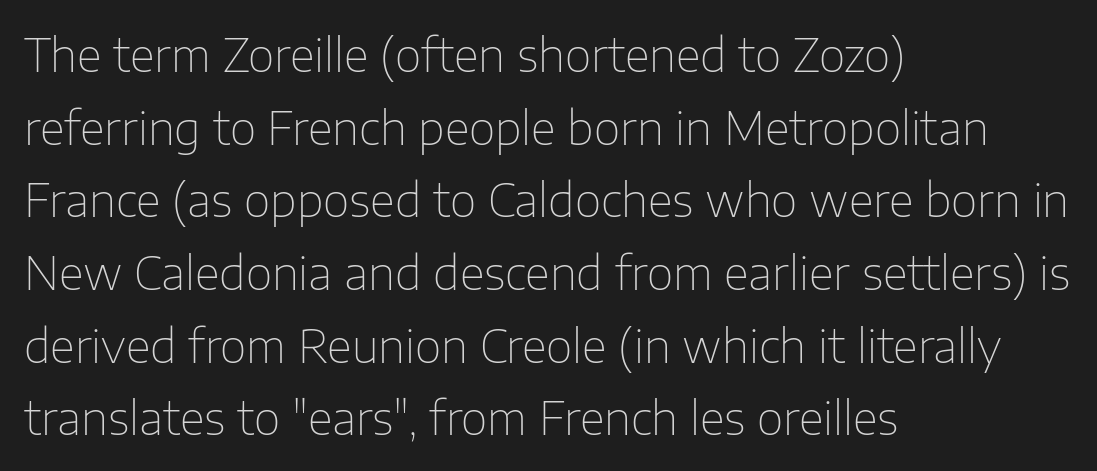
The image shows 46 px thin sans-serif type, upright; set left-aligned, normal line spacing (1.58x), normal letter spacing, not underlined; low stroke contrast and a medium x-height.
